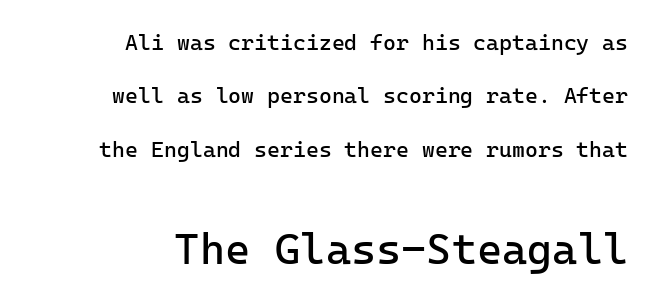
{"serif": "no", "italic": "no", "bold": "no", "weight": "regular", "width": "normal", "stroke_contrast": "low", "x_height": "medium", "monospaced": "yes", "underline": "no", "align": "right", "line_spacing": "loose", "line_spacing_ratio": 2.43, "letter_spacing": "normal", "letter_spacing_em": 0.0, "larger_block": "second", "size_ratio": 1.95, "glyph_px": 43}
